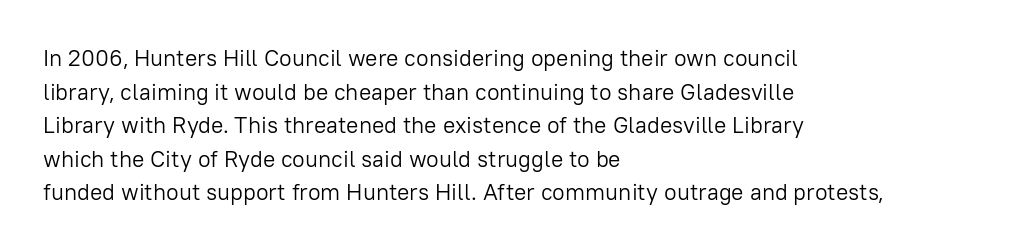
What stands out about the letter spacing? Nothing — it is the standard amount. Type without underlining. You can tell it's not italic because the verticals are truly vertical. Is there much room between lines? A standard amount, neither cramped nor airy.
